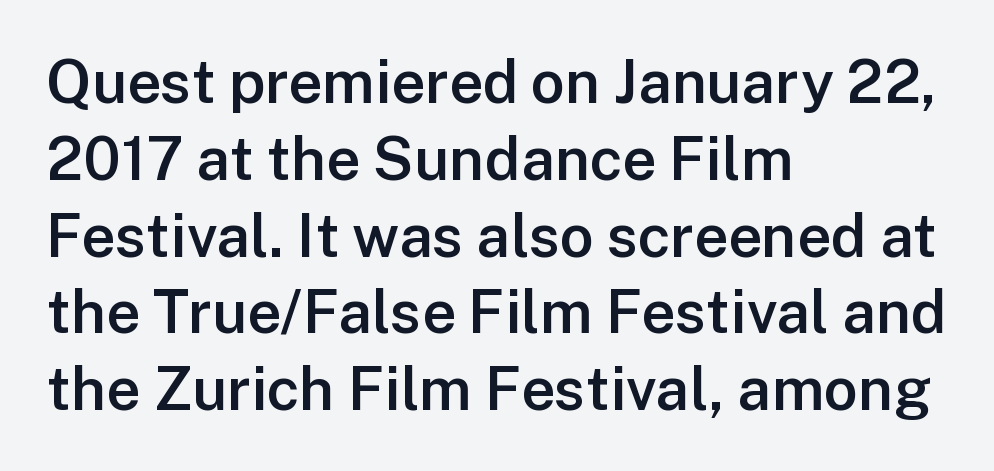
Q: Is the text bold? A: Semi-bold.
Q: Is the text italic (slanted)? A: No, it is upright.
Q: Is the typeface a serif or a sans-serif typeface? A: Sans-serif.
Q: Is the text underlined? A: No.
Q: How is the paragraph aligned? A: Left-aligned.
Q: Is the spacing between letters normal or unusually wide? A: Normal.
Q: Is the spacing between lines tight, normal or loose? A: Normal.
Q: Width (condensed, normal, or wide)? A: Normal.
Q: Stroke contrast? A: Low.
Q: x-height? A: Medium.
Q: Monospaced? A: No.
